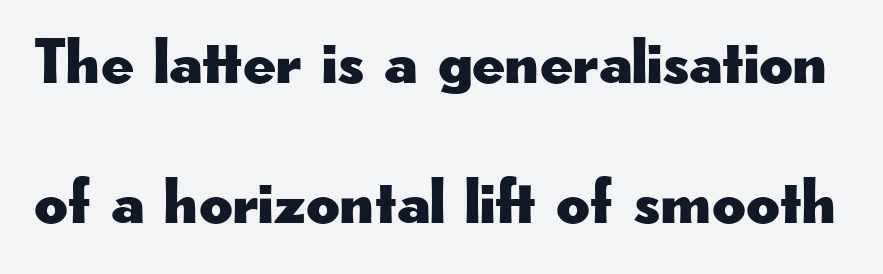
Letter spacing: default. Typographically, this falls in the sans-serif category. Each letter keeps its own natural width here, so spacing adapts to shape. The font's upright variant was chosen for this text. The glyphs are unaccompanied by any horizontal stroke below them.
